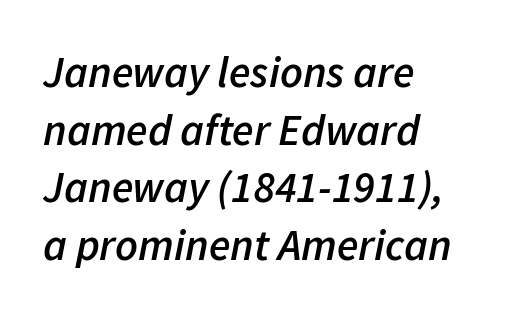
Casual observation: everything's shoved over to the left. Spacing verdict: proportional, widths tailored to each character. Weight check: semibold — heavier than regular, not quite bold. Quick note: underline off. The letterforms sit shoulder to shoulder at normal distance.
